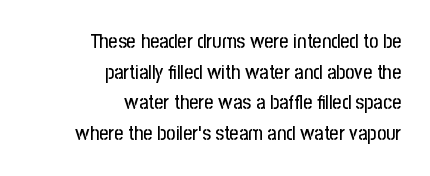
The image shows 20 px text type, upright; set right-aligned, normal line spacing (1.53x), normal letter spacing, not underlined.
